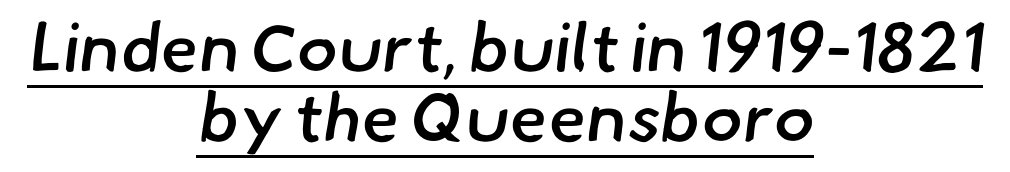
Q: Is the text bold? A: Semi-bold.
Q: Is the typeface a serif or a sans-serif typeface? A: Sans-serif.
Q: Is the text underlined? A: Yes.
Q: How is the paragraph aligned? A: Centered.
Q: Is the spacing between letters normal or unusually wide? A: Normal.
Q: Is the spacing between lines tight, normal or loose? A: Tight.
Q: Width (condensed, normal, or wide)? A: Normal.
Q: Stroke contrast? A: Low.
Q: x-height? A: Small.
Q: Monospaced? A: No.
